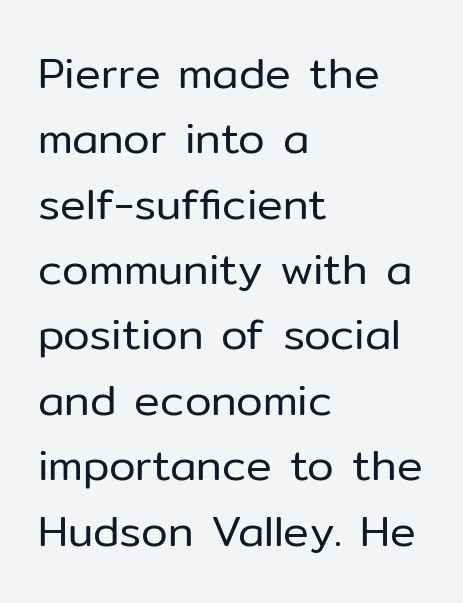
The image shows 43 px regular-weight sans-serif type, upright; set left-aligned, normal line spacing (1.52x), normal letter spacing, not underlined; low stroke contrast and a medium x-height.
